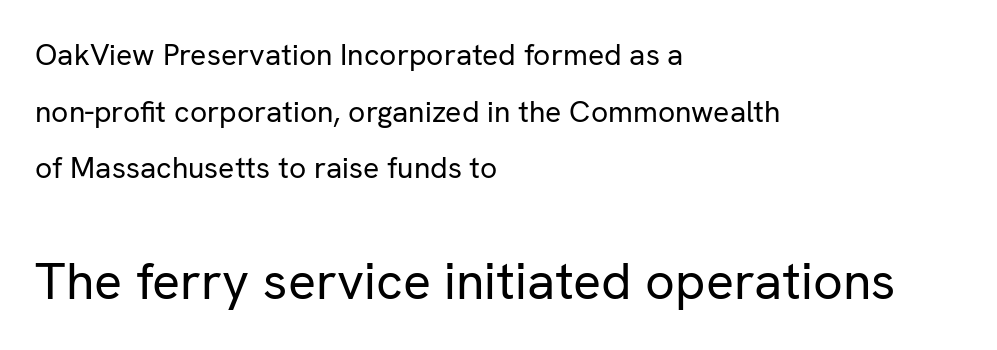
The image shows 52 px regular-weight sans-serif type, upright; set left-aligned, line spacing 1.89x, normal letter spacing, not underlined; the second (bottom) block is 1.73x larger; low stroke contrast and a medium x-height.
